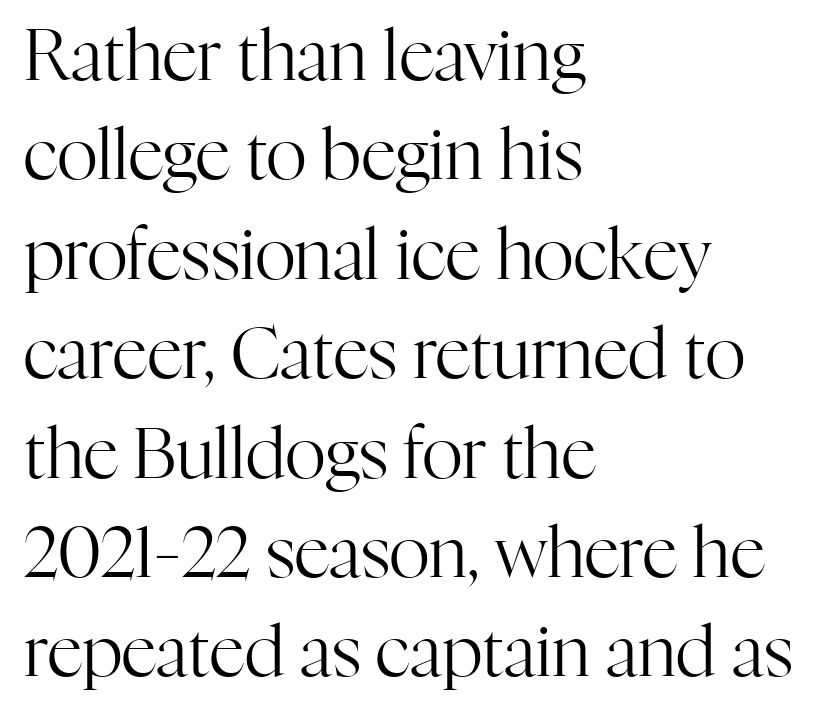
Q: Is the text bold? A: No.
Q: Is the text italic (slanted)? A: No, it is upright.
Q: Is the typeface a serif or a sans-serif typeface? A: Serif.
Q: Is the text underlined? A: No.
Q: How is the paragraph aligned? A: Left-aligned.
Q: Is the spacing between letters normal or unusually wide? A: Normal.
Q: Is the spacing between lines tight, normal or loose? A: Normal.
Q: Width (condensed, normal, or wide)? A: Normal.
Q: Stroke contrast? A: High.
Q: x-height? A: Medium.
Q: Monospaced? A: No.
